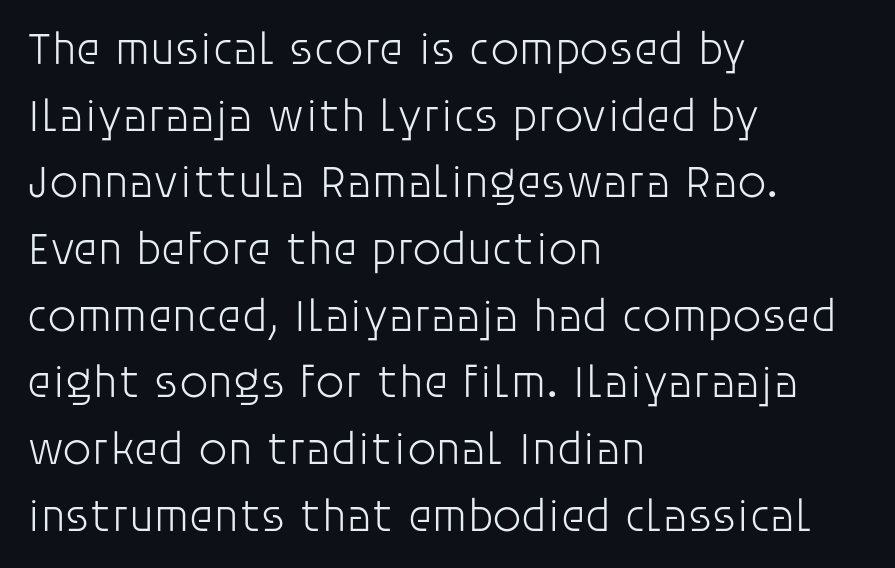
The image shows 46 px light sans-serif type, upright; set left-aligned, normal line spacing (1.45x), normal letter spacing, not underlined; low stroke contrast and a large x-height.
